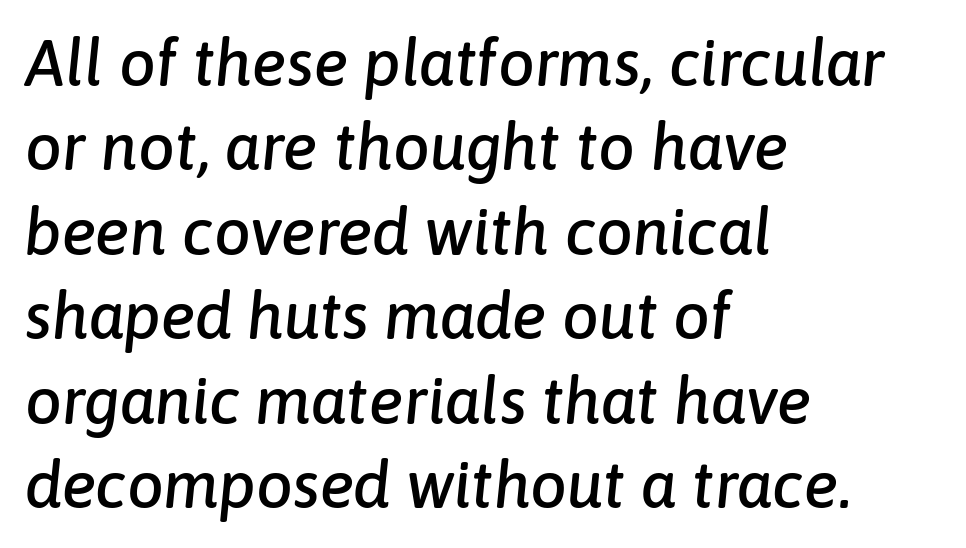
{"italic": "yes", "lean": "right", "slant_degrees": 6, "width": "normal", "stroke_contrast": "low", "x_height": "medium", "monospaced": "no", "underline": "no", "align": "left", "line_spacing": "normal", "line_spacing_ratio": 1.3, "letter_spacing": "normal", "letter_spacing_em": 0.0, "glyph_px": 65}
